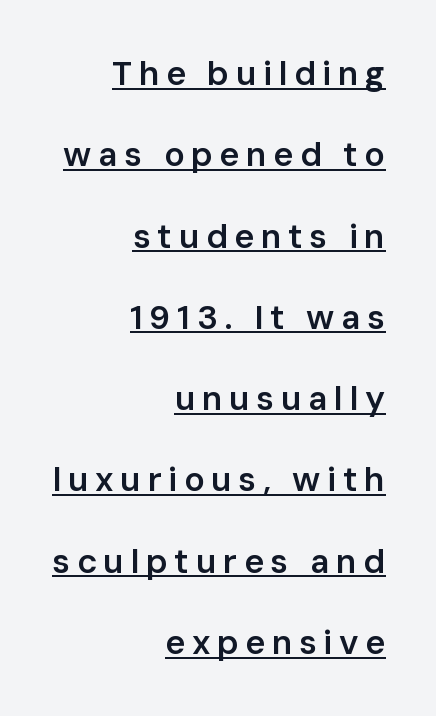
Glance below the letters and you will spot a drawn line. Casual observation: everything's shoved over to the right. Is this a fixed-width face? No — the glyphs have proportional, varying widths. The vertical gap from one line to the next is large.
